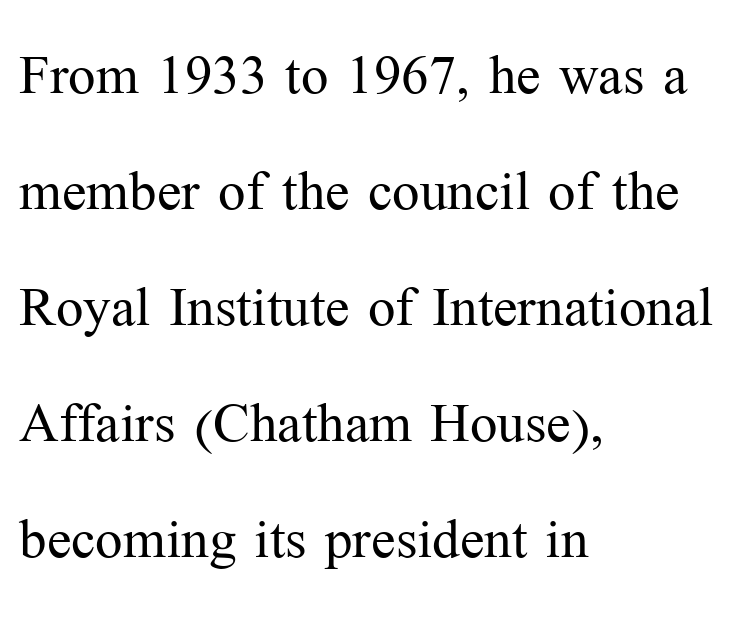
{"serif": "yes", "italic": "no", "bold": "no", "weight": "light", "width": "normal", "stroke_contrast": "medium", "x_height": "medium", "monospaced": "no", "underline": "no", "align": "left", "line_spacing": "normal", "line_spacing_ratio": 1.59, "letter_spacing": "normal", "letter_spacing_em": 0.0, "glyph_px": 73}
